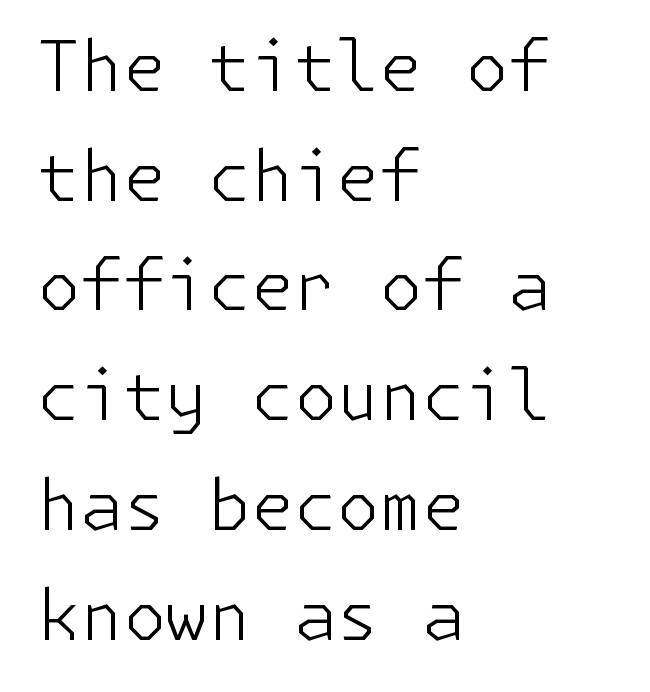
The image shows 69 px light sans-serif type, upright; set left-aligned, normal line spacing (1.59x), normal letter spacing, not underlined; low stroke contrast and a medium x-height.
